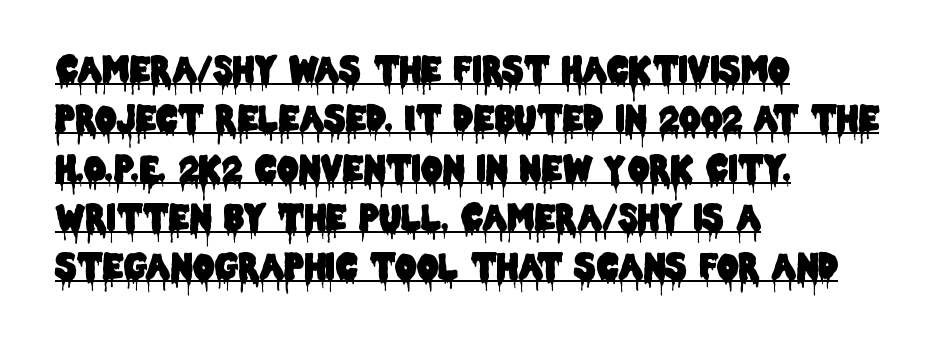
What decoration does the sample have? An underline. The face used here is proportionally spaced, like ordinary book or web type. The lines are quadded left. Italic: no, the glyphs are upright roman.
